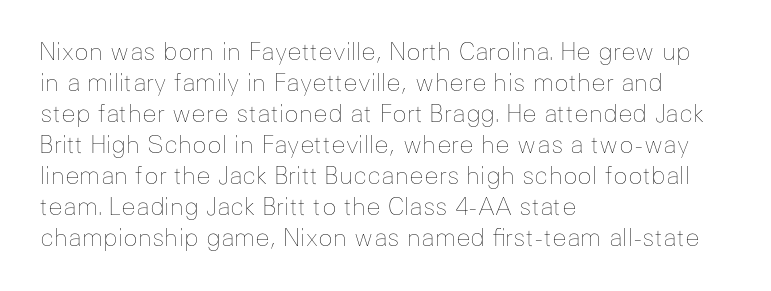
Q: Is the text bold? A: No.
Q: Is the text italic (slanted)? A: No, it is upright.
Q: Is the text underlined? A: No.
Q: How is the paragraph aligned? A: Left-aligned.
Q: Is the spacing between letters normal or unusually wide? A: Normal.
Q: Is the spacing between lines tight, normal or loose? A: Normal.
